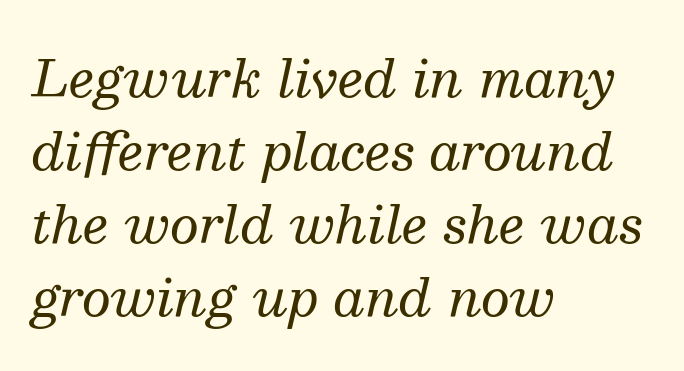
{"serif": "yes", "italic": "yes", "lean": "right", "slant_degrees": 13, "bold": "no", "weight": "regular", "width": "normal", "stroke_contrast": "medium", "x_height": "medium", "monospaced": "no", "underline": "no", "align": "left", "line_spacing": "normal", "line_spacing_ratio": 1.43, "letter_spacing": "normal", "letter_spacing_em": 0.0, "glyph_px": 51}
